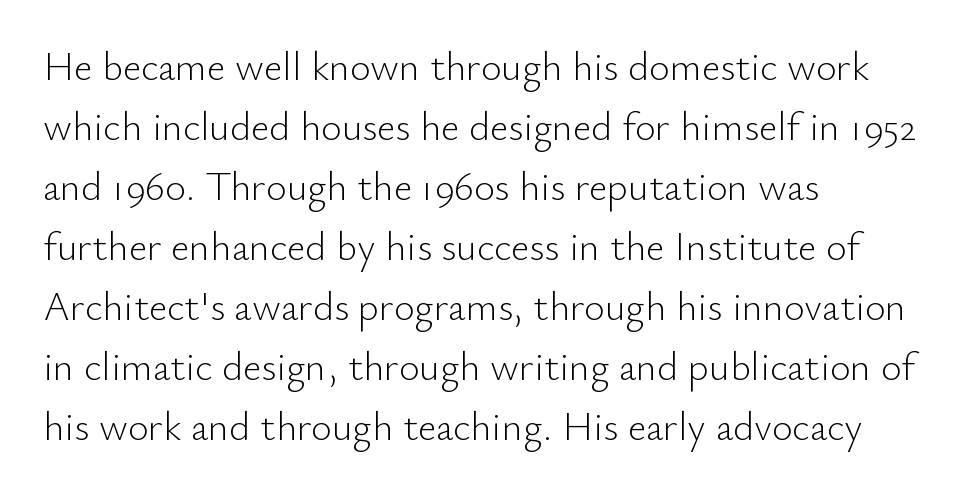
The image shows 40 px light sans-serif type, upright; set left-aligned, normal line spacing (1.5x), normal letter spacing, not underlined; low stroke contrast and a small x-height.
